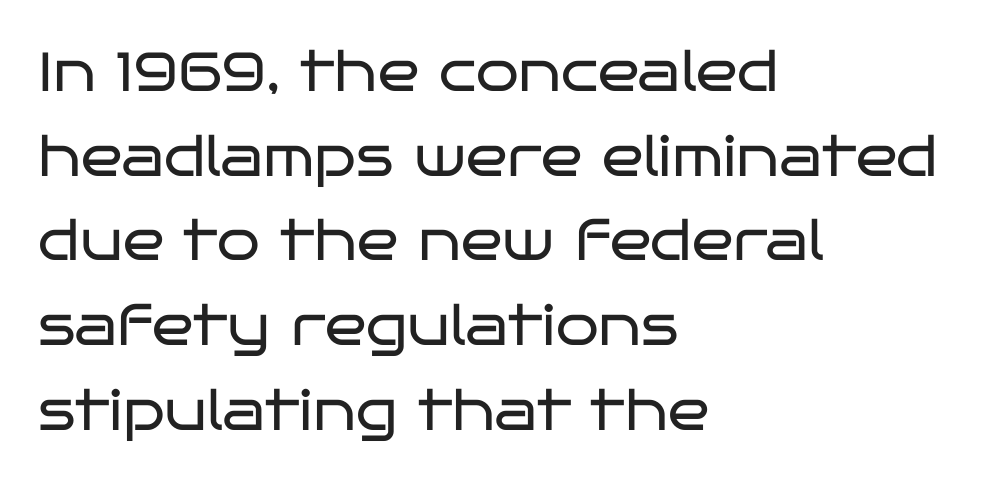
The image shows 55 px regular-weight, wide sans-serif type, upright; set left-aligned, normal line spacing (1.54x), normal letter spacing, not underlined; low stroke contrast and a large x-height.
